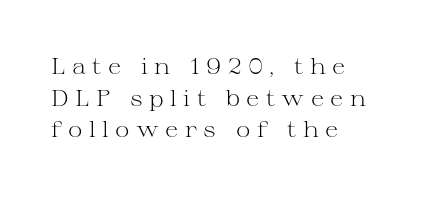
{"italic": "no", "bold": "no", "underline": "no", "align": "left", "line_spacing": "normal", "line_spacing_ratio": 1.44, "letter_spacing": "wide", "letter_spacing_em": 0.29, "glyph_px": 22}
